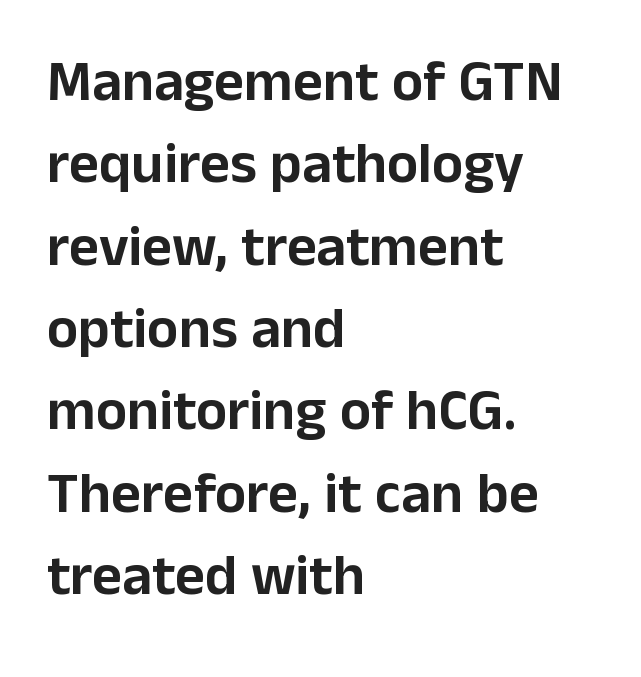
Q: Is the text italic (slanted)? A: No, it is upright.
Q: Is the typeface a serif or a sans-serif typeface? A: Sans-serif.
Q: Is the text underlined? A: No.
Q: How is the paragraph aligned? A: Left-aligned.
Q: Is the spacing between letters normal or unusually wide? A: Normal.
Q: Is the spacing between lines tight, normal or loose? A: Normal.
Q: Width (condensed, normal, or wide)? A: Normal.
Q: Stroke contrast? A: Low.
Q: x-height? A: Medium.
Q: Monospaced? A: No.
